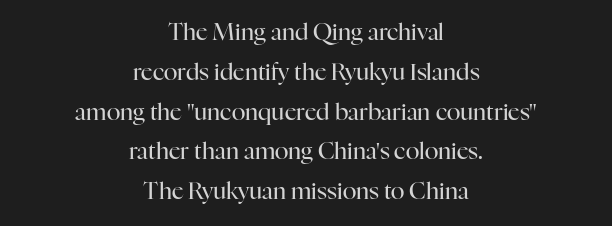
Style check: upright. Anything drawn beneath the words? Only blank space. Unbolded letterforms with no extra heft. The passage is arranged like a title page — every line centered. Caption: standard tracking, unaltered.
